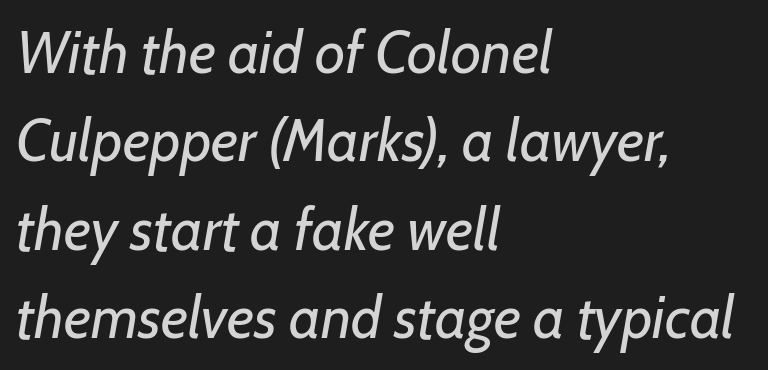
The image shows 59 px regular-weight type, italic (leaning right); set left-aligned, normal line spacing (1.5x), normal letter spacing, not underlined; low stroke contrast and a medium x-height.
